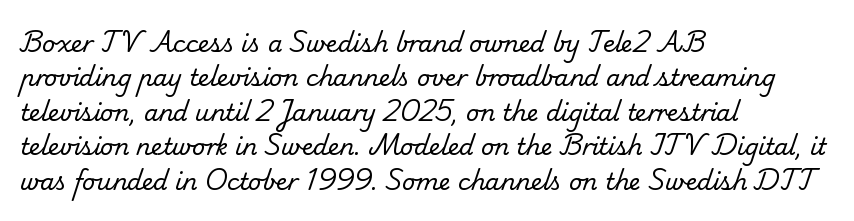
{"bold": "no", "underline": "no", "align": "left", "line_spacing": "normal", "line_spacing_ratio": 1.5, "letter_spacing": "normal", "letter_spacing_em": 0.0, "glyph_px": 23}
